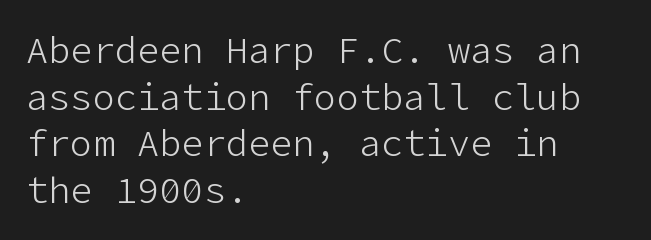
The image shows 37 px light sans-serif type, upright; set left-aligned, normal line spacing (1.26x), normal letter spacing, not underlined; low stroke contrast and a medium x-height.
